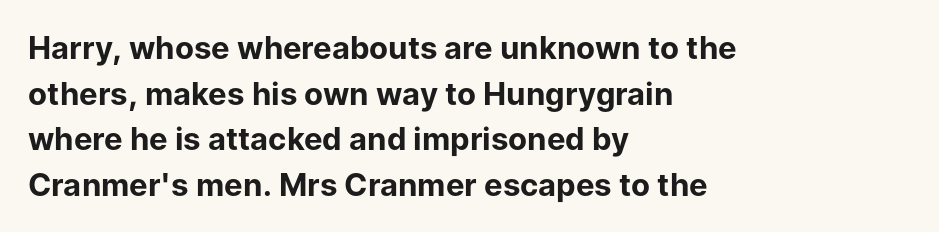
Q: Is the text bold? A: Yes.
Q: Is the text italic (slanted)? A: No, it is upright.
Q: Is the typeface a serif or a sans-serif typeface? A: Sans-serif.
Q: Is the text underlined? A: No.
Q: How is the paragraph aligned? A: Left-aligned.
Q: Is the spacing between letters normal or unusually wide? A: Normal.
Q: Is the spacing between lines tight, normal or loose? A: Normal.
Q: Width (condensed, normal, or wide)? A: Normal.
Q: Stroke contrast? A: Low.
Q: x-height? A: Medium.
Q: Monospaced? A: No.
